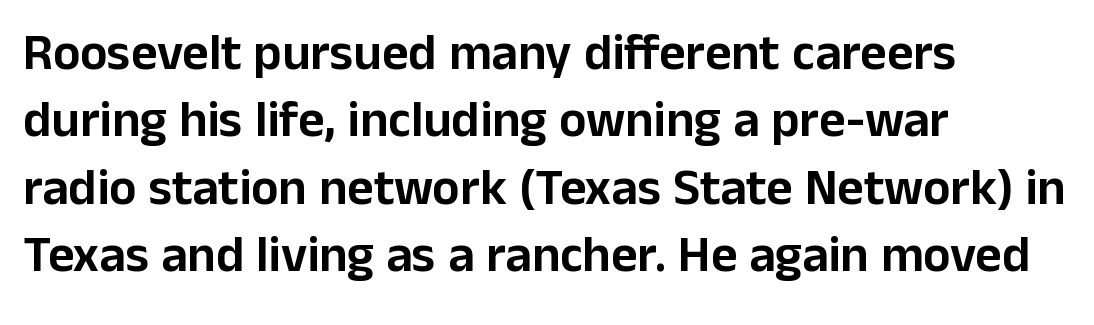
{"serif": "no", "italic": "no", "width": "normal", "stroke_contrast": "low", "x_height": "medium", "monospaced": "no", "underline": "no", "align": "left", "line_spacing": "normal", "line_spacing_ratio": 1.32, "letter_spacing": "normal", "letter_spacing_em": 0.0, "glyph_px": 51}
